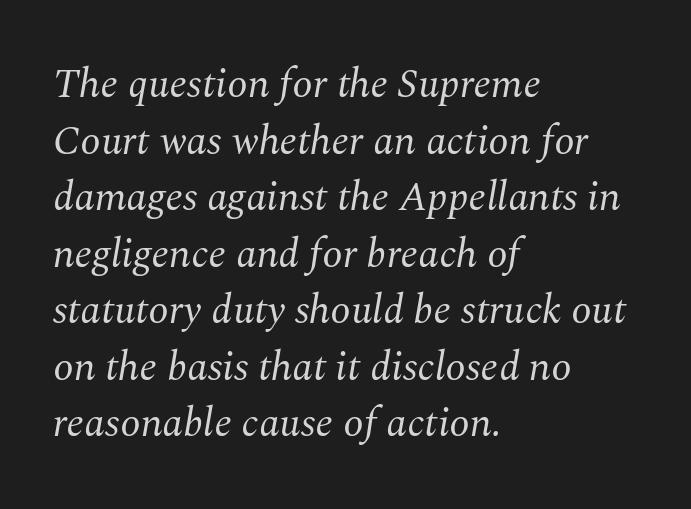
The image shows 41 px regular-weight serif type, italic (leaning right); set left-aligned, normal line spacing (1.38x), normal letter spacing, not underlined; medium stroke contrast and a medium x-height.
